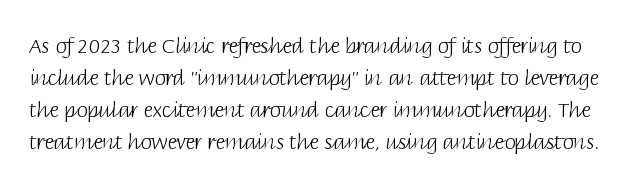
{"italic": "no", "bold": "no", "underline": "no", "line_spacing": "normal", "line_spacing_ratio": 1.6, "letter_spacing": "normal", "letter_spacing_em": 0.0, "glyph_px": 20}
